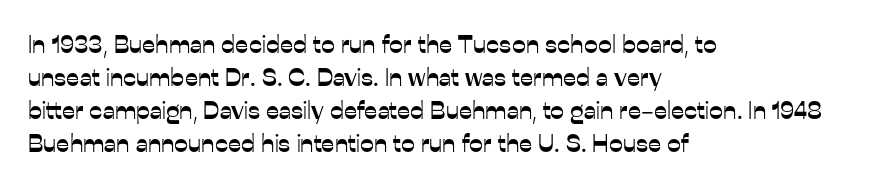
Every row of glyphs begins at an identical x-position on the left. Words appear dense and cohesive because spacing is normal. Unlike italic type, these characters show no tilt at all. Vertical spacing — default. Check under the words: just untouched page.
